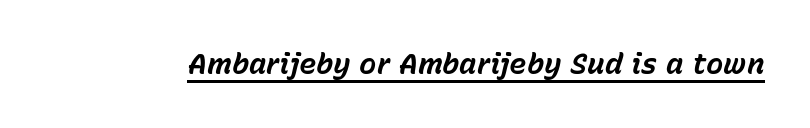
The image shows 29 px bold type, italic (leaning right); set normal letter spacing, underlined; low stroke contrast and a medium x-height.
